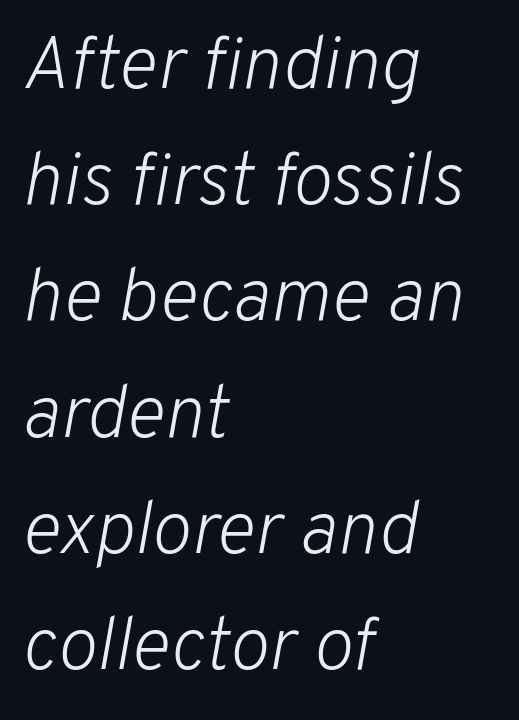
The image shows 75 px light type, italic (leaning right); set left-aligned, normal line spacing (1.55x), normal letter spacing, not underlined; low stroke contrast and a medium x-height.
